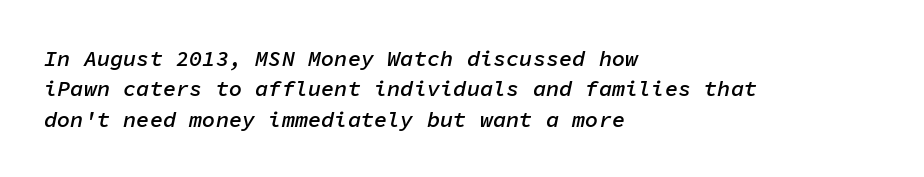
The image shows 22 px text type, italic (leaning right); set left-aligned, normal line spacing (1.38x), normal letter spacing, not underlined.
